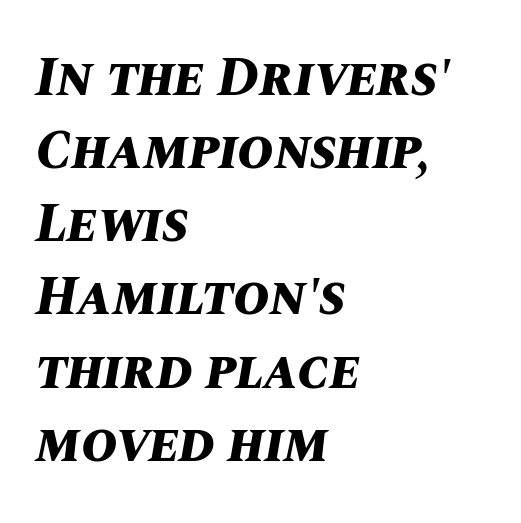
Q: Is the text bold? A: Yes.
Q: Is the text italic (slanted)? A: Yes, it leans right by about 10 degrees.
Q: Is the text underlined? A: No.
Q: How is the paragraph aligned? A: Left-aligned.
Q: Is the spacing between letters normal or unusually wide? A: Normal.
Q: Is the spacing between lines tight, normal or loose? A: Normal.
Q: Width (condensed, normal, or wide)? A: Normal.
Q: Stroke contrast? A: Medium.
Q: x-height? A: Large.
Q: Monospaced? A: No.
